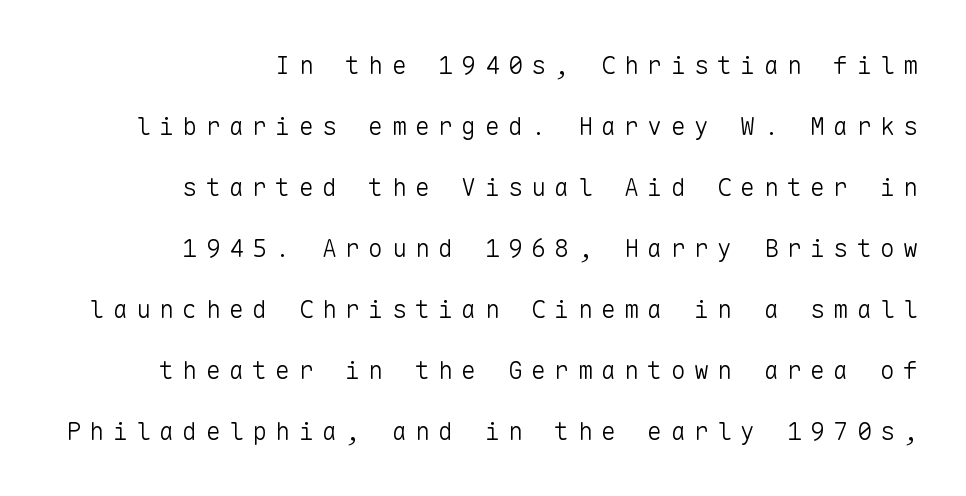
Q: Is the text bold? A: No.
Q: Is the text italic (slanted)? A: No, it is upright.
Q: Is the text underlined? A: No.
Q: How is the paragraph aligned? A: Right-aligned.
Q: Is the spacing between letters normal or unusually wide? A: Unusually wide.
Q: Is the spacing between lines tight, normal or loose? A: Loose.
